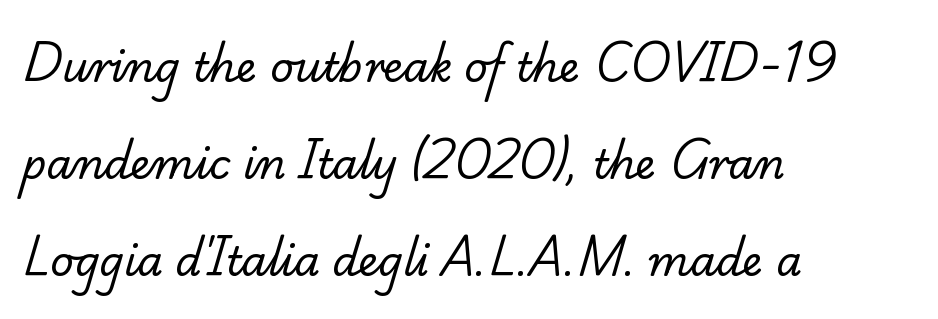
Q: Is the text bold? A: No.
Q: Is the text underlined? A: No.
Q: How is the paragraph aligned? A: Left-aligned.
Q: Is the spacing between letters normal or unusually wide? A: Normal.
Q: Is the spacing between lines tight, normal or loose? A: Loose.
Q: Width (condensed, normal, or wide)? A: Normal.
Q: Stroke contrast? A: Low.
Q: x-height? A: Small.
Q: Monospaced? A: No.
